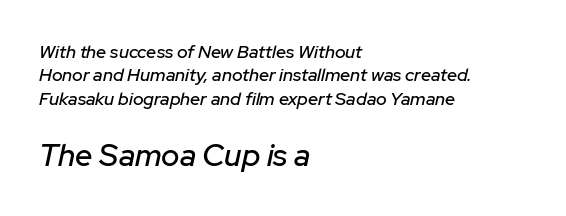
The block of text has a typical density, with ordinary space between rows. A clean baseline with only descenders dipping below it. The tracking reads as untouched default to a designer's eye. Larger block? The one below; the one above is distinctly smaller. Is the block centered? No — it sits flush against the left margin. The face used here is proportionally spaced, like ordinary book or web type.
